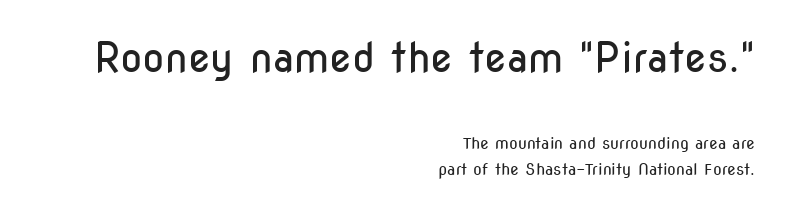
Q: Is the text bold? A: No.
Q: Is the text italic (slanted)? A: No, it is upright.
Q: Is the typeface a serif or a sans-serif typeface? A: Sans-serif.
Q: Is the text underlined? A: No.
Q: How is the paragraph aligned? A: Right-aligned.
Q: Is the spacing between letters normal or unusually wide? A: Normal.
Q: Is the spacing between lines tight, normal or loose? A: Normal.
Q: Which block of text is set in a larger size, the first (top) or the second (bottom)? A: The first (top) one.
Q: Width (condensed, normal, or wide)? A: Condensed.
Q: Stroke contrast? A: Low.
Q: x-height? A: Medium.
Q: Monospaced? A: No.
